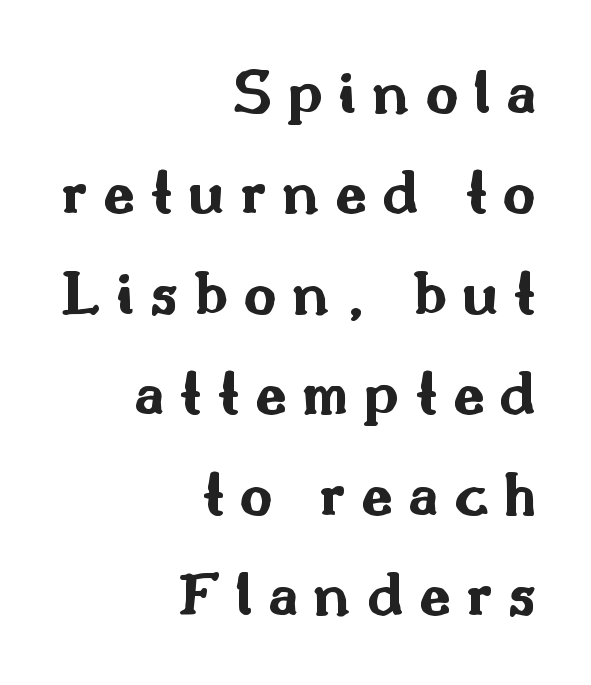
The image shows 64 px bold, wide sans-serif type, upright; set right-aligned, normal line spacing (1.57x), unusually wide letter spacing (+0.24 em), not underlined; medium stroke contrast and a small x-height.
